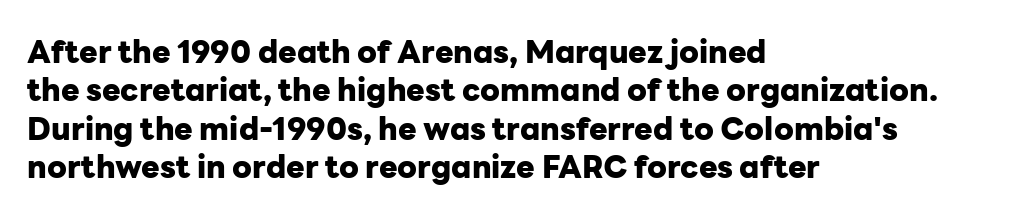
The image shows 31 px heavy sans-serif type, upright; set left-aligned, line spacing 1.24x, normal letter spacing, not underlined; low stroke contrast and a medium x-height.
